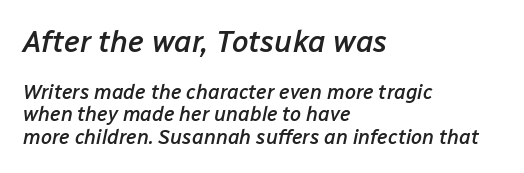
Which margin do the lines hug? The left one — the right edge is uneven. Caption: semibold face, moderately heavy strokes. How would I describe the line gaps? Narrow and economical. Each word holds together tightly as a unit, with standard inter-letter gaps. Clear beneath every line of the passage. The letters advance in unequal steps, a hallmark of proportional type.
